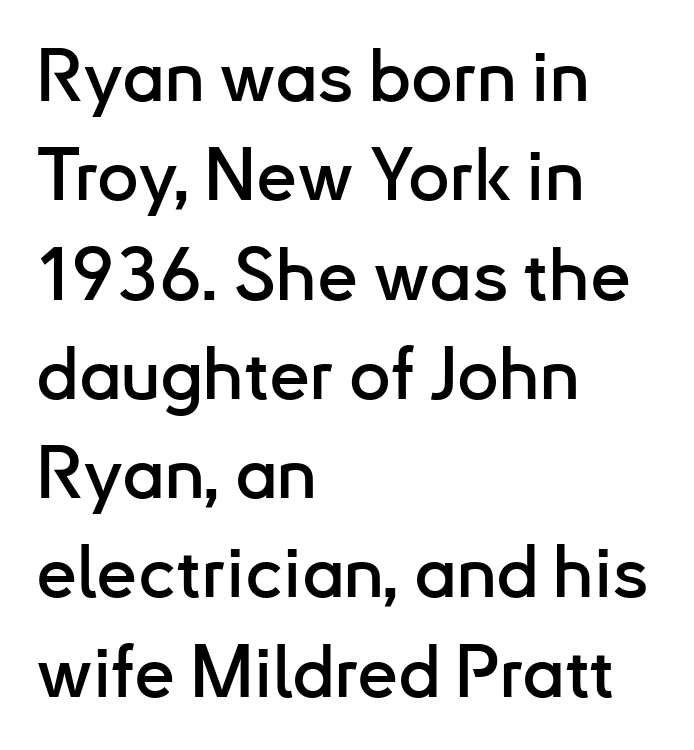
The image shows 73 px sans-serif type, upright; set left-aligned, normal line spacing (1.36x), normal letter spacing, not underlined; low stroke contrast and a small x-height.
